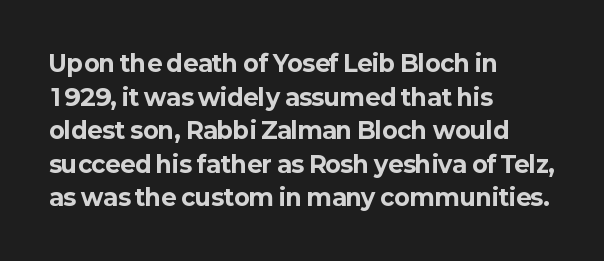
Each line starts at the same left margin while the right side varies. One glance says typical: line gaps are just what's usual. Nope, not italic — everything's standing straight. Plenty of ink on the page — the face is bold.
